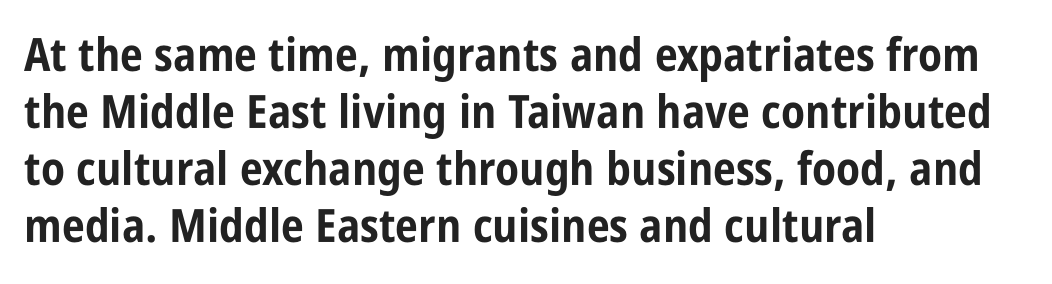
As a designer I'd log this as weight 700, bold. Look at the bottom of the vertical strokes: they stop flat, with no serifs. Here the designer chose a conventional face with non-uniform glyph widths. Letter spacing: default. You can tell it's not italic because the verticals are truly vertical. The glyphs are unaccompanied by any horizontal stroke below them.
